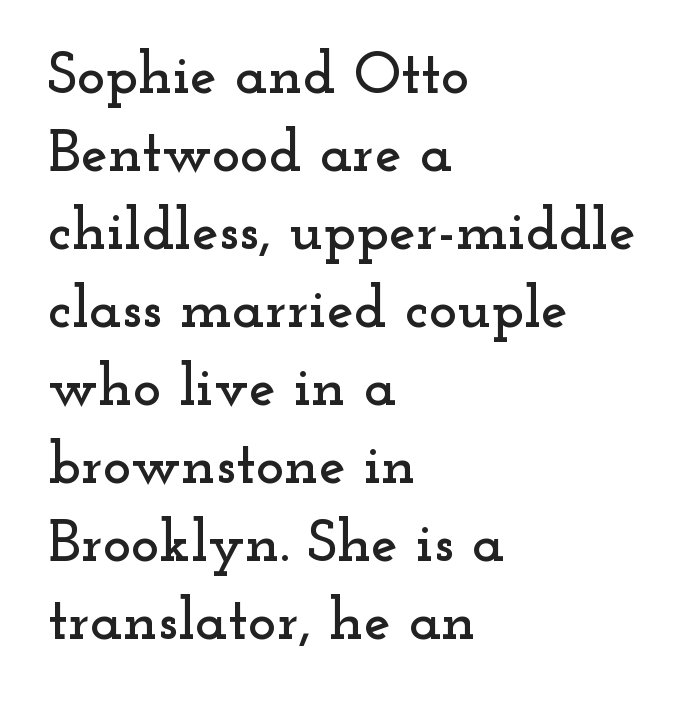
{"serif": "yes", "italic": "no", "width": "wide", "stroke_contrast": "low", "x_height": "small", "monospaced": "no", "underline": "no", "align": "left", "line_spacing": "normal", "line_spacing_ratio": 1.3, "letter_spacing": "normal", "letter_spacing_em": 0.0, "glyph_px": 60}
